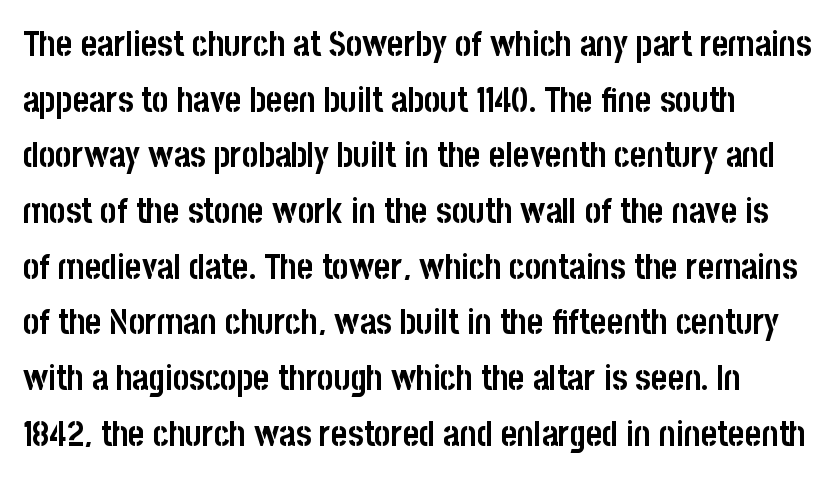
Q: Is the text bold? A: Yes.
Q: Is the text italic (slanted)? A: No, it is upright.
Q: Is the typeface a serif or a sans-serif typeface? A: Sans-serif.
Q: Is the text underlined? A: No.
Q: Is the spacing between letters normal or unusually wide? A: Normal.
Q: Is the spacing between lines tight, normal or loose? A: Normal.
Q: Width (condensed, normal, or wide)? A: Condensed.
Q: Stroke contrast? A: Low.
Q: x-height? A: Large.
Q: Monospaced? A: No.
